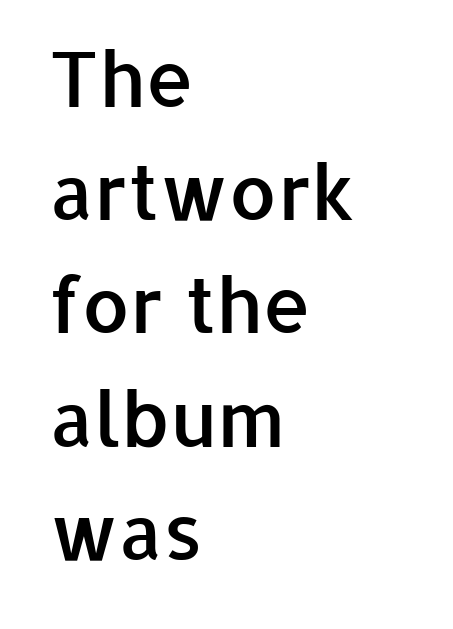
{"serif": "no", "italic": "no", "bold": "semi", "weight": "semibold", "width": "normal", "stroke_contrast": "low", "x_height": "medium", "monospaced": "no", "underline": "no", "align": "left", "line_spacing": "normal", "line_spacing_ratio": 1.47, "letter_spacing": "normal", "letter_spacing_em": 0.0, "glyph_px": 77}
